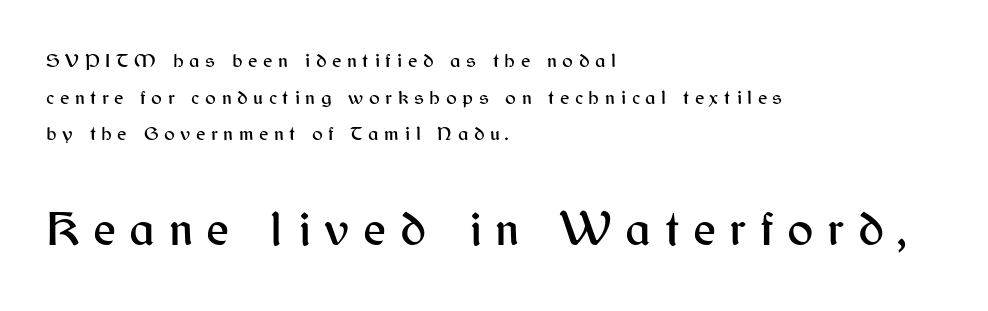
Each row of text sits above clean, open space. Reading top to bottom, the characters get bigger at the block break. Upright lettering throughout. The gaps between neighbouring characters are conspicuously large. Is the block centered? No — it sits flush against the left margin.
